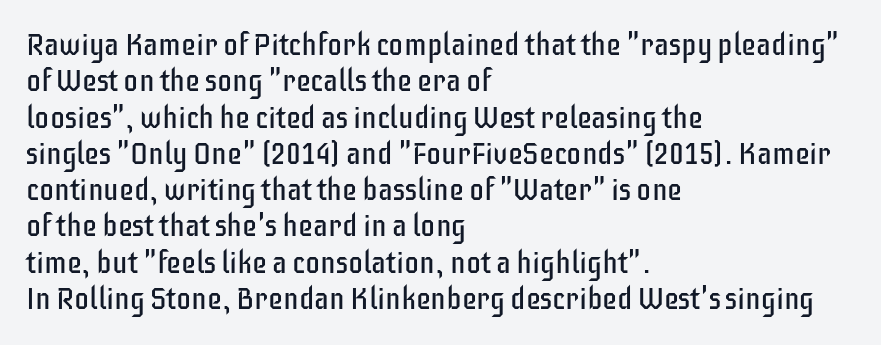
Q: Is the text bold? A: No.
Q: Is the text italic (slanted)? A: No, it is upright.
Q: Is the typeface a serif or a sans-serif typeface? A: Sans-serif.
Q: Is the text underlined? A: No.
Q: How is the paragraph aligned? A: Left-aligned.
Q: Is the spacing between letters normal or unusually wide? A: Normal.
Q: Width (condensed, normal, or wide)? A: Condensed.
Q: Stroke contrast? A: Low.
Q: x-height? A: Large.
Q: Monospaced? A: No.
